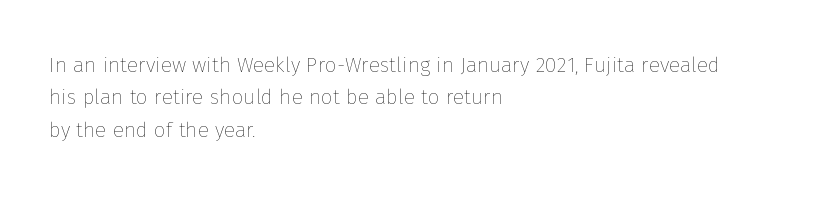
{"italic": "no", "bold": "no", "underline": "no", "align": "left", "line_spacing": "normal", "line_spacing_ratio": 1.54, "letter_spacing": "normal", "letter_spacing_em": 0.0, "glyph_px": 21}
